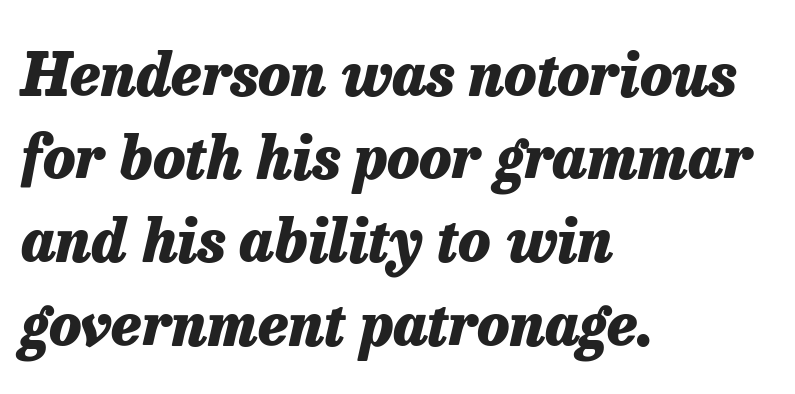
The image shows 59 px heavy type, italic (leaning right); set left-aligned, normal line spacing (1.41x), normal letter spacing, not underlined; low stroke contrast and a medium x-height.
